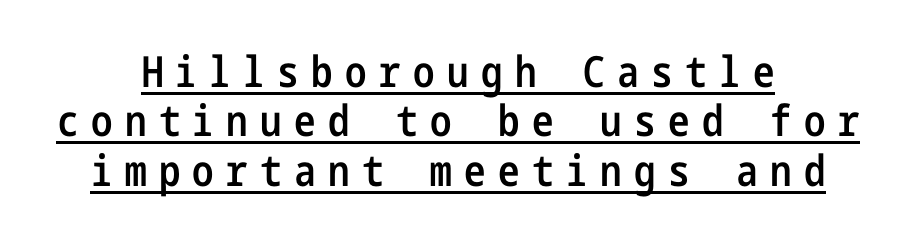
Q: Is the text bold? A: Semi-bold.
Q: Is the text italic (slanted)? A: No, it is upright.
Q: Is the typeface a serif or a sans-serif typeface? A: Sans-serif.
Q: Is the text underlined? A: Yes.
Q: How is the paragraph aligned? A: Centered.
Q: Is the spacing between letters normal or unusually wide? A: Unusually wide.
Q: Is the spacing between lines tight, normal or loose? A: Tight.
Q: Width (condensed, normal, or wide)? A: Condensed.
Q: Stroke contrast? A: Low.
Q: x-height? A: Medium.
